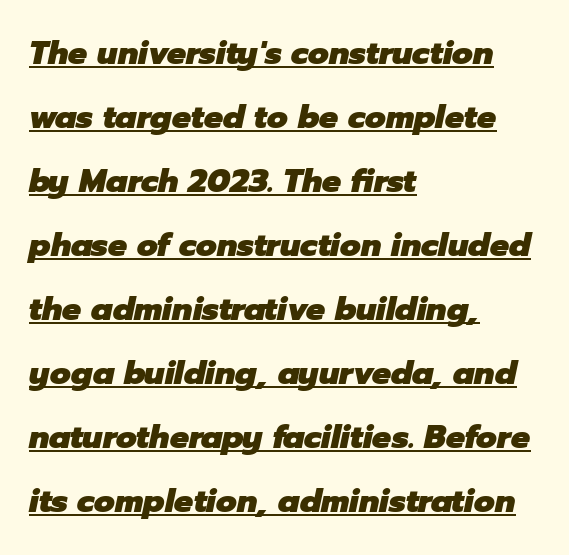
The characters look thick and weighty, a clear bold. Reading down the block, your eye returns to a fixed left position each line. Varying glyph widths throughout — classic text-font behaviour. Honestly, the letter spacing is just normal — you wouldn't notice it.
